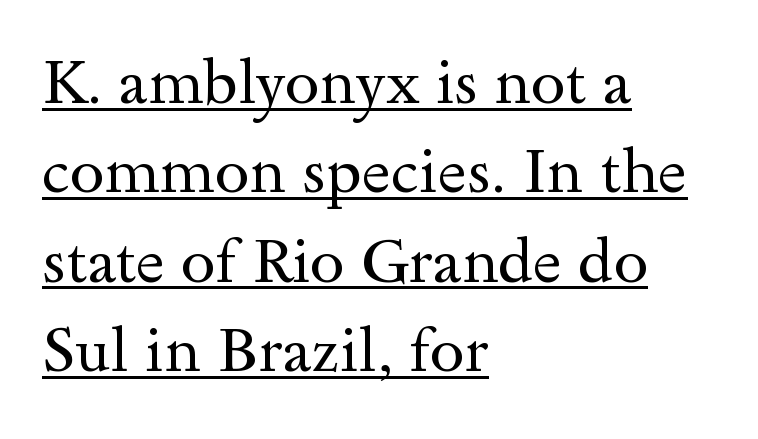
The image shows 62 px regular-weight, wide serif type, upright; set left-aligned, normal line spacing (1.44x), normal letter spacing, underlined; a small x-height.
